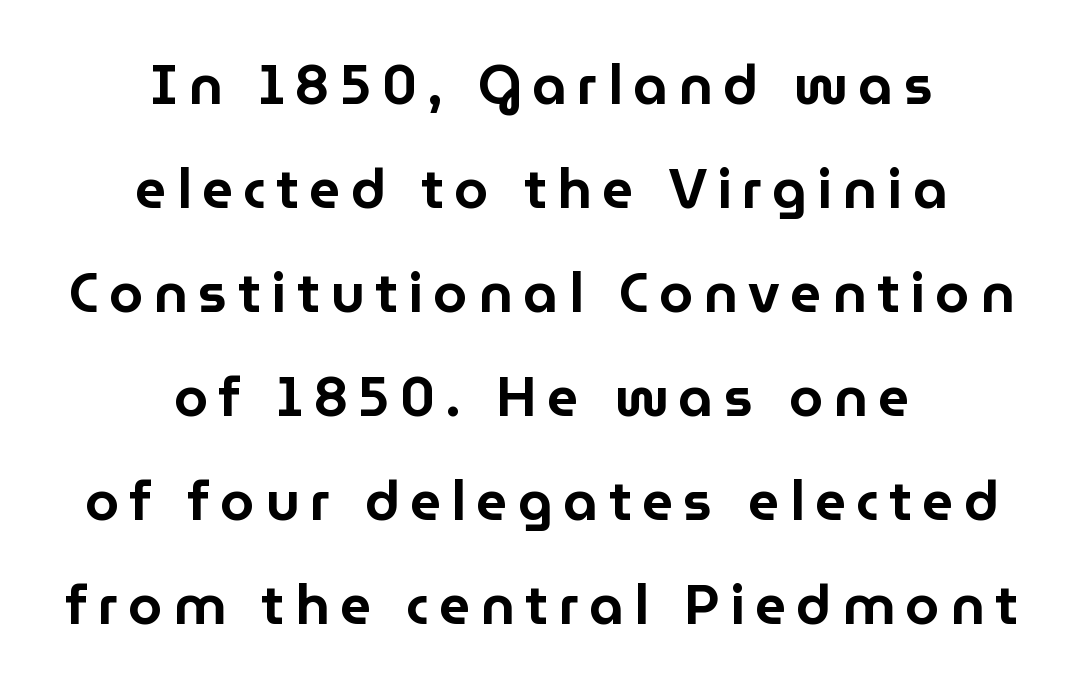
{"serif": "no", "italic": "no", "width": "normal", "stroke_contrast": "low", "x_height": "medium", "monospaced": "no", "underline": "no", "align": "center", "line_spacing_ratio": 1.89, "glyph_px": 55}
